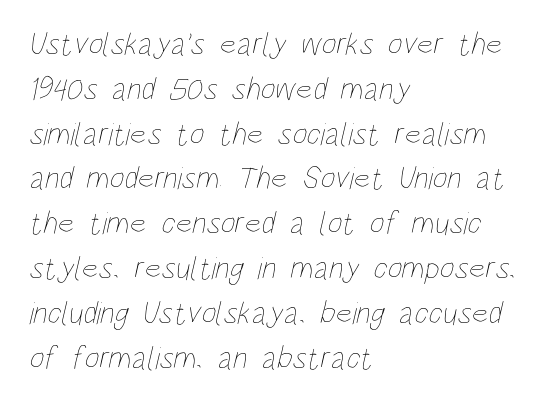
{"bold": "no", "weight": "thin", "width": "condensed", "stroke_contrast": "low", "x_height": "large", "monospaced": "no", "underline": "no", "align": "left", "line_spacing": "normal", "line_spacing_ratio": 1.4, "letter_spacing": "normal", "letter_spacing_em": 0.0, "glyph_px": 32}
